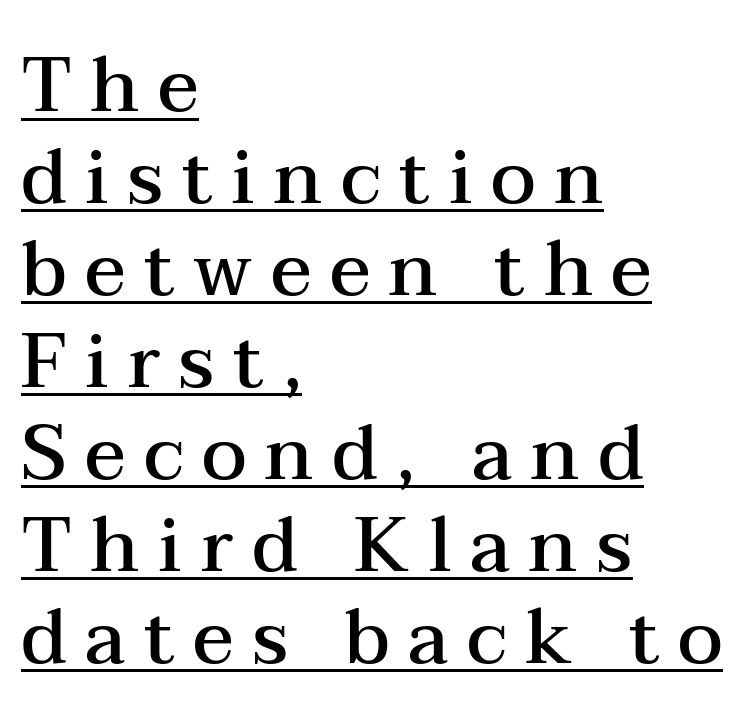
{"serif": "yes", "italic": "no", "bold": "semi", "weight": "semibold", "width": "wide", "stroke_contrast": "medium", "x_height": "medium", "monospaced": "no", "underline": "yes", "align": "left", "line_spacing_ratio": 1.21, "letter_spacing": "wide", "letter_spacing_em": 0.24, "glyph_px": 76}
